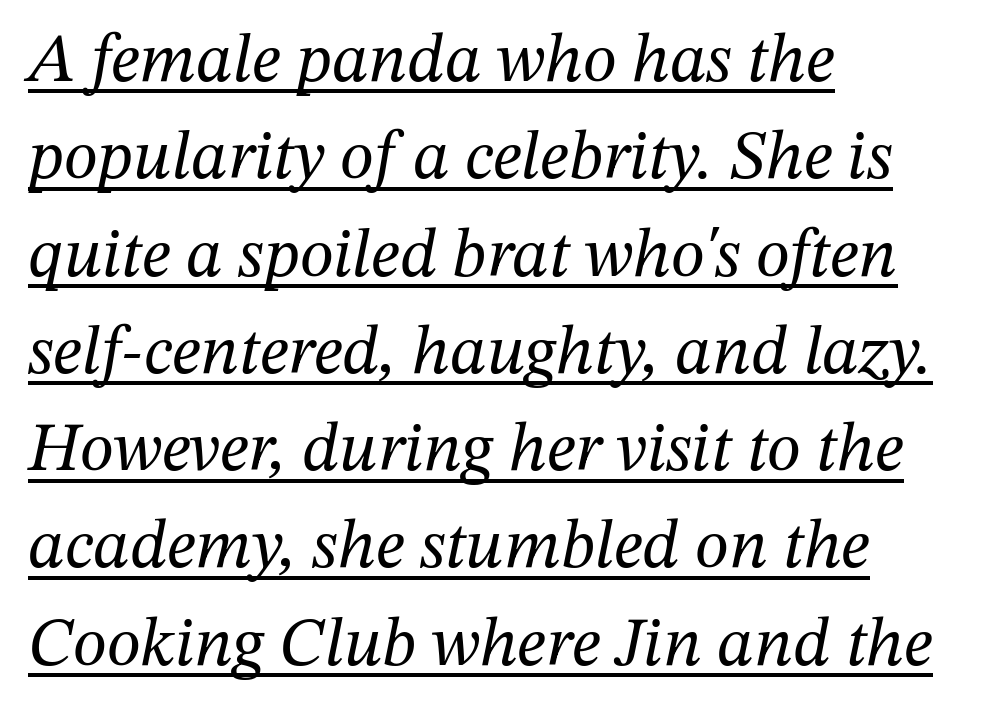
Q: Is the text bold? A: No.
Q: Is the text italic (slanted)? A: Yes, it leans right by about 12 degrees.
Q: Is the typeface a serif or a sans-serif typeface? A: Serif.
Q: Is the text underlined? A: Yes.
Q: How is the paragraph aligned? A: Left-aligned.
Q: Is the spacing between letters normal or unusually wide? A: Normal.
Q: Is the spacing between lines tight, normal or loose? A: Normal.
Q: Width (condensed, normal, or wide)? A: Normal.
Q: Stroke contrast? A: Medium.
Q: x-height? A: Medium.
Q: Monospaced? A: No.
